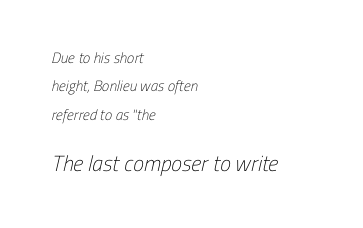
{"bold": "no", "underline": "no", "align": "left", "line_spacing_ratio": 1.89, "letter_spacing": "normal", "letter_spacing_em": 0.0, "larger_block": "second", "size_ratio": 1.47, "glyph_px": 22}
